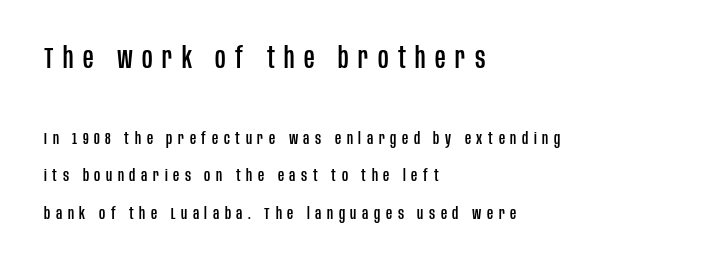
Q: Is the text italic (slanted)? A: No, it is upright.
Q: Is the typeface a serif or a sans-serif typeface? A: Sans-serif.
Q: Is the text underlined? A: No.
Q: How is the paragraph aligned? A: Left-aligned.
Q: Is the spacing between letters normal or unusually wide? A: Unusually wide.
Q: Is the spacing between lines tight, normal or loose? A: Loose.
Q: Which block of text is set in a larger size, the first (top) or the second (bottom)? A: The first (top) one.
Q: Width (condensed, normal, or wide)? A: Condensed.
Q: Stroke contrast? A: Low.
Q: x-height? A: Large.
Q: Monospaced? A: No.
